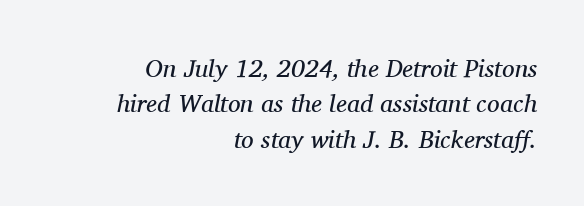
Is this a heavy cut? Hardly; it is regular or lighter. Between one letter and the next there's only the usual sliver of space. How would I describe the line gaps? Plain and ordinary. Beneath every word, the page is bare.
